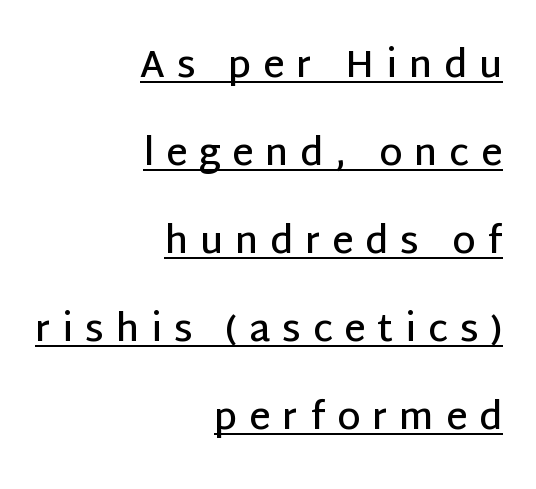
{"serif": "no", "italic": "no", "bold": "semi", "weight": "semibold", "width": "normal", "stroke_contrast": "low", "x_height": "large", "monospaced": "no", "underline": "yes", "align": "right", "line_spacing": "loose", "line_spacing_ratio": 2.38, "letter_spacing": "wide", "letter_spacing_em": 0.32, "glyph_px": 37}
